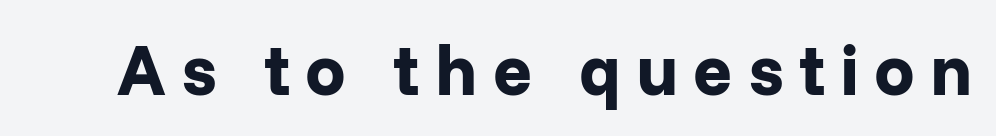
The image shows 72 px bold sans-serif type, upright; set unusually wide letter spacing (+0.21 em), not underlined; low stroke contrast and a medium x-height.
